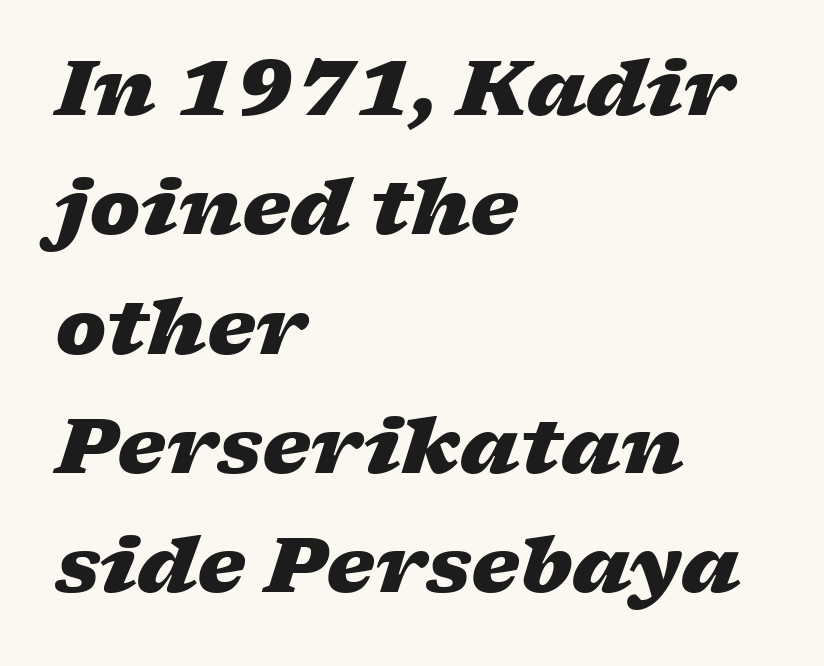
{"italic": "yes", "lean": "right", "slant_degrees": 17, "bold": "yes", "weight": "heavy", "width": "wide", "stroke_contrast": "low", "x_height": "medium", "monospaced": "no", "underline": "no", "align": "left", "line_spacing": "normal", "line_spacing_ratio": 1.55, "letter_spacing": "normal", "letter_spacing_em": 0.0, "glyph_px": 77}
